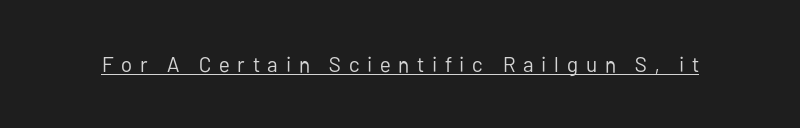
The image shows 21 px text type, upright; set unusually wide letter spacing (+0.37 em), underlined.
